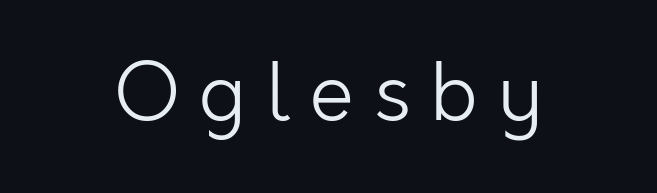
This is roman type, the default non-slanted kind. Letters rest on an invisible, unmarked baseline. The characters display no serif detailing; their extremities are plain. The rendering uses natural spacing where letterforms have individual widths. The tracking jumps out immediately: characters are airy and widely separated. The strokes are not fattened; the text isn't bold.
